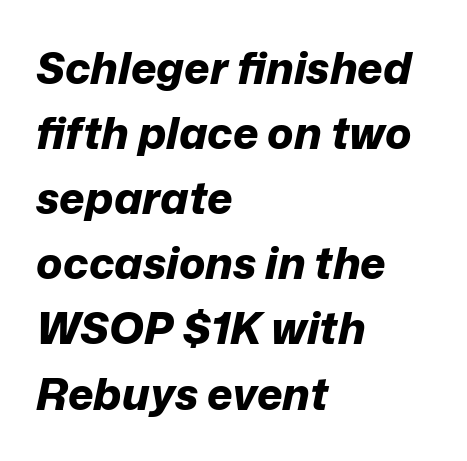
{"italic": "yes", "lean": "right", "slant_degrees": 12, "bold": "yes", "weight": "bold", "width": "normal", "stroke_contrast": "low", "x_height": "medium", "monospaced": "no", "underline": "no", "align": "left", "line_spacing": "normal", "line_spacing_ratio": 1.48, "letter_spacing": "normal", "letter_spacing_em": 0.0, "glyph_px": 44}
